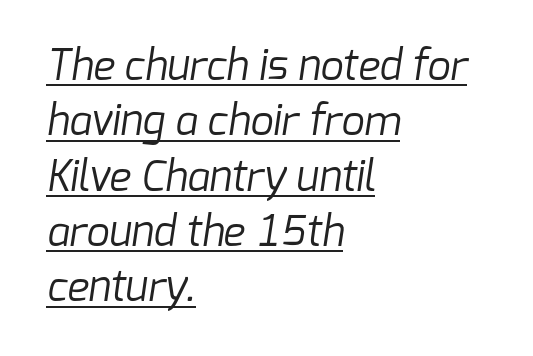
Q: Is the text bold? A: No.
Q: Is the typeface a serif or a sans-serif typeface? A: Sans-serif.
Q: Is the text underlined? A: Yes.
Q: How is the paragraph aligned? A: Left-aligned.
Q: Is the spacing between letters normal or unusually wide? A: Normal.
Q: Is the spacing between lines tight, normal or loose? A: Normal.
Q: Width (condensed, normal, or wide)? A: Normal.
Q: Stroke contrast? A: Low.
Q: x-height? A: Medium.
Q: Monospaced? A: No.
